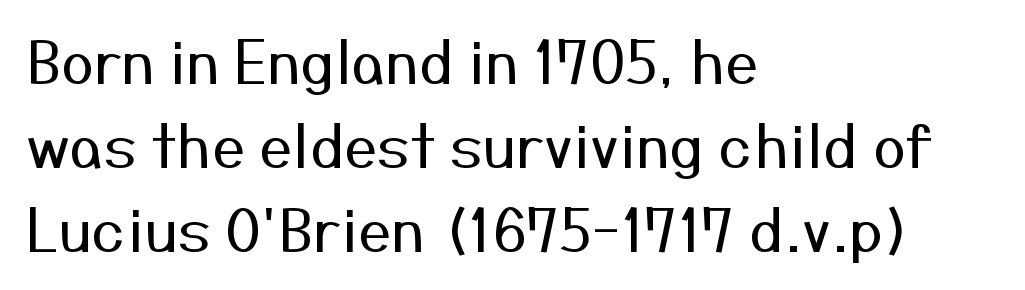
{"serif": "no", "italic": "no", "bold": "no", "weight": "regular", "width": "normal", "stroke_contrast": "medium", "x_height": "medium", "monospaced": "no", "underline": "no", "align": "left", "line_spacing": "normal", "line_spacing_ratio": 1.42, "letter_spacing": "normal", "letter_spacing_em": 0.0, "glyph_px": 59}
